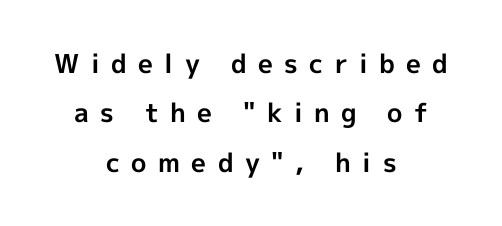
{"italic": "no", "bold": "yes", "underline": "no", "align": "center", "line_spacing": "loose", "line_spacing_ratio": 1.9, "letter_spacing": "wide", "letter_spacing_em": 0.44, "glyph_px": 26}
